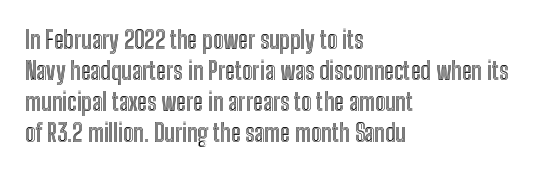
Q: Is the text italic (slanted)? A: No, it is upright.
Q: Is the text underlined? A: No.
Q: How is the paragraph aligned? A: Left-aligned.
Q: Is the spacing between letters normal or unusually wide? A: Normal.
Q: Is the spacing between lines tight, normal or loose? A: Normal.
